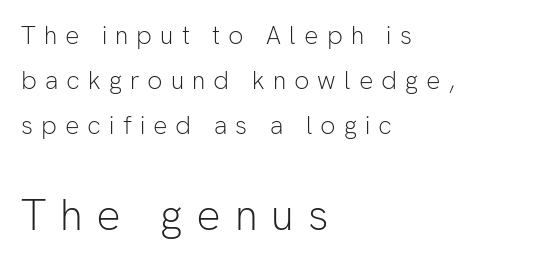
When letters stand straight like this, we call the style roman or upright. Compare the two chunks: the lower has the greater cap height. Caption: multi-line text, flush left, ragged right. Words appear elongated and porous because spacing is wide. The type family on display is of the sans-serif kind.
